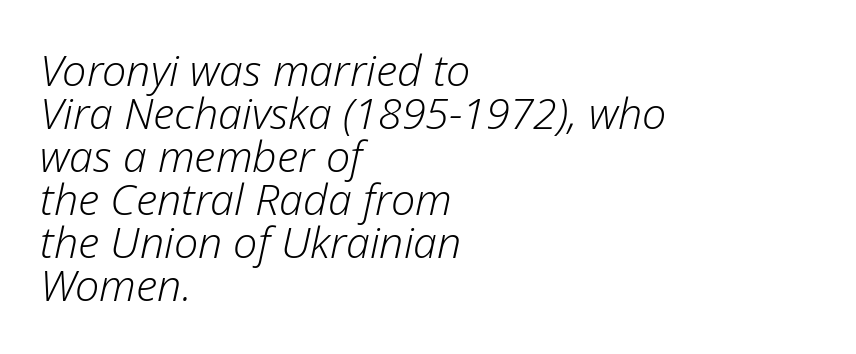
{"italic": "yes", "lean": "right", "slant_degrees": 12, "bold": "no", "weight": "light", "width": "normal", "stroke_contrast": "low", "x_height": "medium", "monospaced": "no", "underline": "no", "align": "left", "line_spacing": "tight", "line_spacing_ratio": 1.0, "letter_spacing": "normal", "letter_spacing_em": 0.0, "glyph_px": 43}
